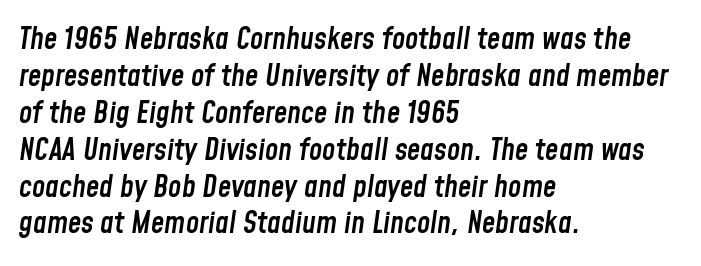
Q: Is the text bold? A: Semi-bold.
Q: Is the text italic (slanted)? A: Yes, it leans right by about 8 degrees.
Q: Is the text underlined? A: No.
Q: How is the paragraph aligned? A: Left-aligned.
Q: Is the spacing between letters normal or unusually wide? A: Normal.
Q: Width (condensed, normal, or wide)? A: Condensed.
Q: Stroke contrast? A: Low.
Q: x-height? A: Medium.
Q: Monospaced? A: No.
